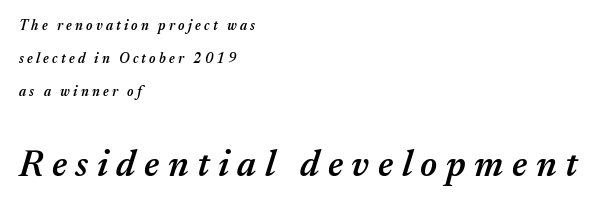
Q: Is the text bold? A: Semi-bold.
Q: Is the text italic (slanted)? A: Yes, it leans right by about 17 degrees.
Q: Is the text underlined? A: No.
Q: How is the paragraph aligned? A: Left-aligned.
Q: Is the spacing between letters normal or unusually wide? A: Unusually wide.
Q: Is the spacing between lines tight, normal or loose? A: Loose.
Q: Which block of text is set in a larger size, the first (top) or the second (bottom)? A: The second (bottom) one.
Q: Width (condensed, normal, or wide)? A: Normal.
Q: Stroke contrast? A: Medium.
Q: x-height? A: Medium.
Q: Monospaced? A: No.
